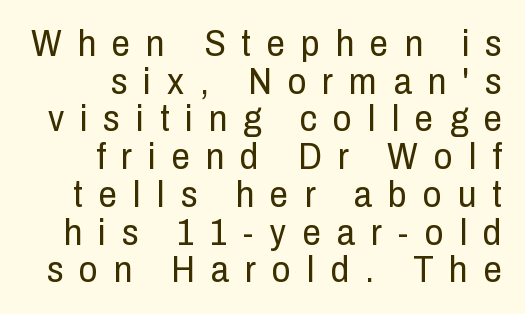
Q: Is the text bold? A: No.
Q: Is the text italic (slanted)? A: No, it is upright.
Q: Is the typeface a serif or a sans-serif typeface? A: Sans-serif.
Q: Is the text underlined? A: No.
Q: How is the paragraph aligned? A: Right-aligned.
Q: Is the spacing between letters normal or unusually wide? A: Unusually wide.
Q: Is the spacing between lines tight, normal or loose? A: Tight.
Q: Width (condensed, normal, or wide)? A: Condensed.
Q: Stroke contrast? A: Low.
Q: x-height? A: Medium.
Q: Monospaced? A: No.
